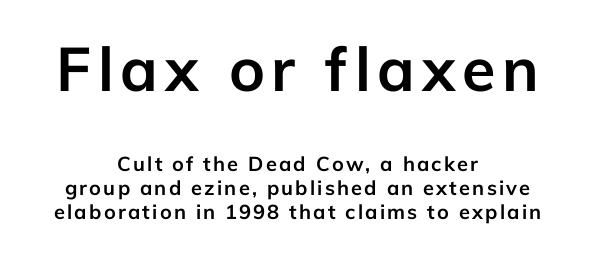
Q: Is the text bold? A: Yes.
Q: Is the text italic (slanted)? A: No, it is upright.
Q: Is the typeface a serif or a sans-serif typeface? A: Sans-serif.
Q: Is the text underlined? A: No.
Q: How is the paragraph aligned? A: Centered.
Q: Which block of text is set in a larger size, the first (top) or the second (bottom)? A: The first (top) one.
Q: Width (condensed, normal, or wide)? A: Normal.
Q: Stroke contrast? A: Low.
Q: x-height? A: Medium.
Q: Monospaced? A: No.
